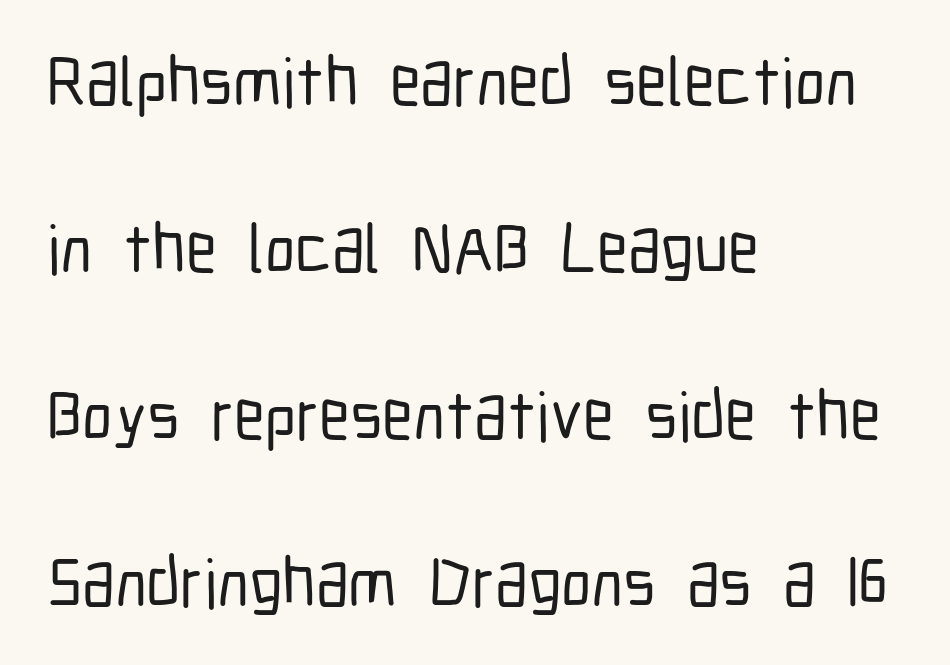
Q: Is the text italic (slanted)? A: No, it is upright.
Q: Is the typeface a serif or a sans-serif typeface? A: Sans-serif.
Q: Is the text underlined? A: No.
Q: How is the paragraph aligned? A: Left-aligned.
Q: Is the spacing between letters normal or unusually wide? A: Normal.
Q: Is the spacing between lines tight, normal or loose? A: Loose.
Q: Width (condensed, normal, or wide)? A: Condensed.
Q: Stroke contrast? A: Low.
Q: x-height? A: Medium.
Q: Monospaced? A: No.
